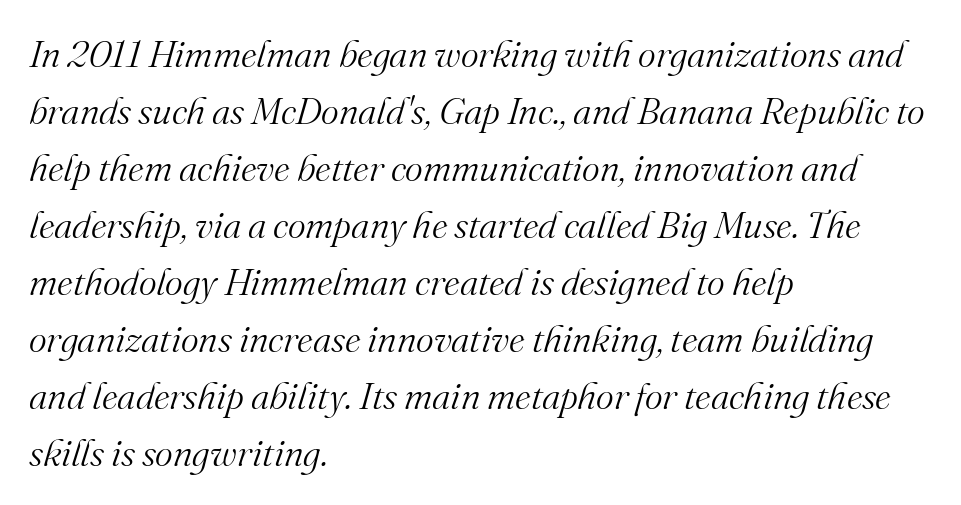
The image shows 38 px light serif type, italic (leaning right); set left-aligned, normal line spacing (1.5x), normal letter spacing, not underlined; medium stroke contrast and a small x-height.
